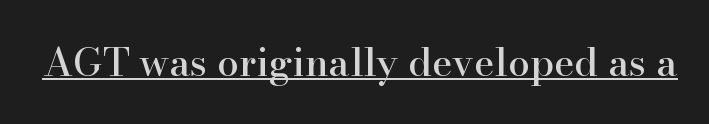
Q: Is the text italic (slanted)? A: No, it is upright.
Q: Is the typeface a serif or a sans-serif typeface? A: Serif.
Q: Is the text underlined? A: Yes.
Q: Is the spacing between letters normal or unusually wide? A: Normal.
Q: Width (condensed, normal, or wide)? A: Normal.
Q: Stroke contrast? A: High.
Q: x-height? A: Small.
Q: Monospaced? A: No.
